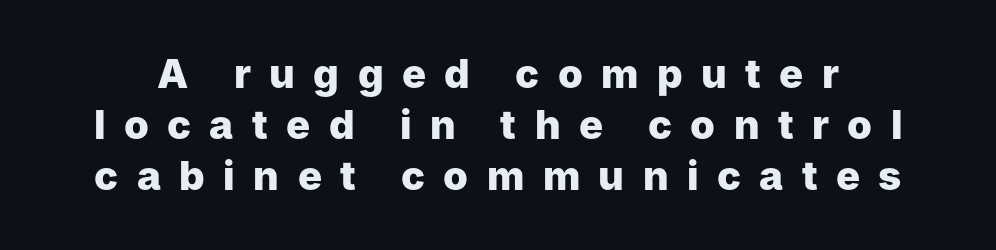
The image shows 40 px heavy sans-serif type, upright; set normal line spacing (1.28x), unusually wide letter spacing (+0.46 em), not underlined; low stroke contrast and a medium x-height.
